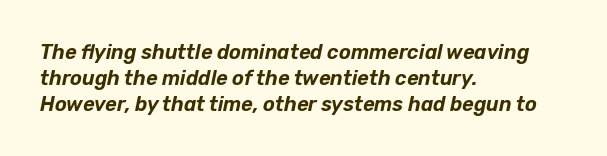
{"italic": "yes", "lean": "right", "slant_degrees": 12, "underline": "no", "align": "left", "line_spacing": "normal", "line_spacing_ratio": 1.3, "letter_spacing": "normal", "letter_spacing_em": 0.0, "glyph_px": 20}
